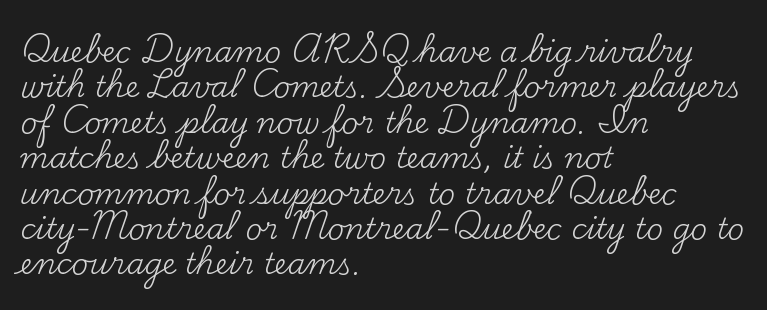
Q: Is the text bold? A: No.
Q: Is the text italic (slanted)? A: Yes.
Q: Is the typeface a serif or a sans-serif typeface? A: Serif.
Q: Is the text underlined? A: No.
Q: How is the paragraph aligned? A: Left-aligned.
Q: Is the spacing between letters normal or unusually wide? A: Normal.
Q: Width (condensed, normal, or wide)? A: Normal.
Q: Stroke contrast? A: Medium.
Q: x-height? A: Small.
Q: Monospaced? A: No.
